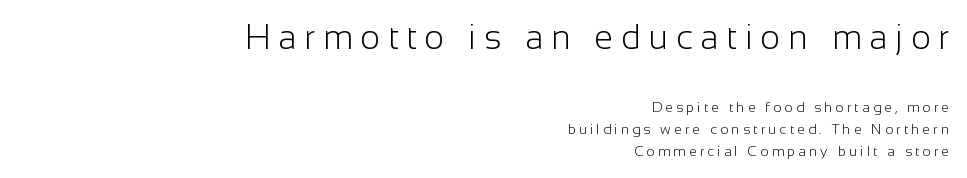
The image shows 34 px light sans-serif type, upright; set right-aligned, normal line spacing (1.58x), unusually wide letter spacing (+0.23 em), not underlined; the first (top) block is 2.43x larger; low stroke contrast and a medium x-height.
